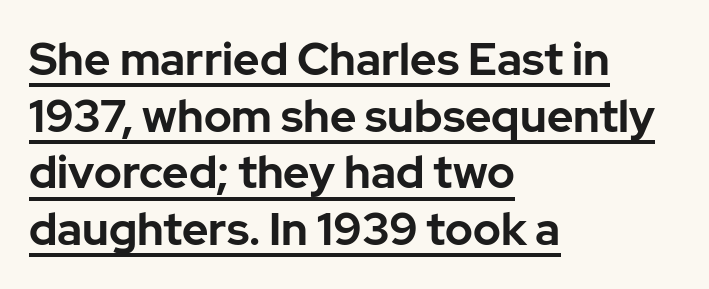
The image shows 45 px bold sans-serif type, upright; set left-aligned, normal line spacing (1.26x), normal letter spacing, underlined; low stroke contrast and a medium x-height.
